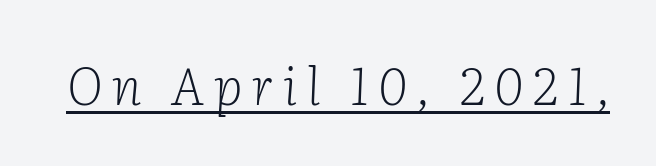
Q: Is the text bold? A: No.
Q: Is the text italic (slanted)? A: Yes, it leans right by about 2 degrees.
Q: Is the typeface a serif or a sans-serif typeface? A: Serif.
Q: Is the text underlined? A: Yes.
Q: Width (condensed, normal, or wide)? A: Normal.
Q: Stroke contrast? A: Low.
Q: x-height? A: Medium.
Q: Monospaced? A: No.
